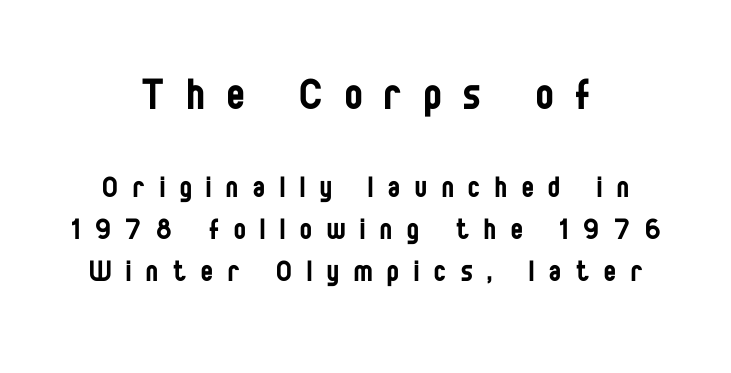
The image shows 52 px regular-weight, condensed sans-serif type, upright; set centered, line spacing 1.21x, unusually wide letter spacing (+0.43 em), not underlined; the first (top) block is 1.49x larger; low stroke contrast and a large x-height.
